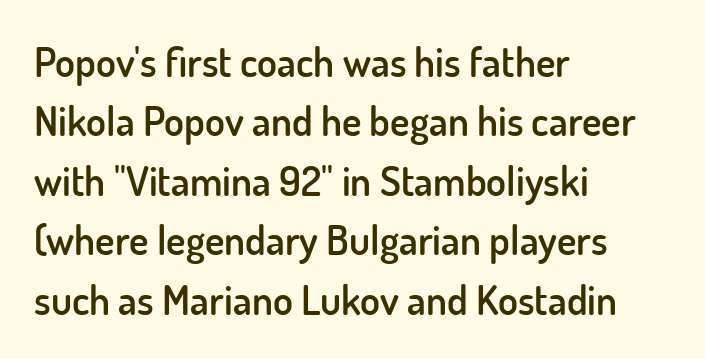
Q: Is the text bold? A: Semi-bold.
Q: Is the text italic (slanted)? A: No, it is upright.
Q: Is the typeface a serif or a sans-serif typeface? A: Sans-serif.
Q: Is the text underlined? A: No.
Q: How is the paragraph aligned? A: Left-aligned.
Q: Is the spacing between letters normal or unusually wide? A: Normal.
Q: Is the spacing between lines tight, normal or loose? A: Normal.
Q: Width (condensed, normal, or wide)? A: Normal.
Q: Stroke contrast? A: Low.
Q: x-height? A: Small.
Q: Monospaced? A: No.
